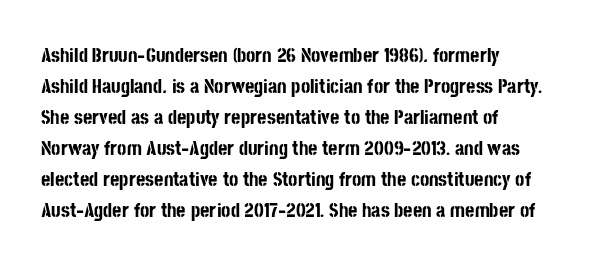
{"italic": "no", "bold": "yes", "underline": "no", "line_spacing": "normal", "line_spacing_ratio": 1.55, "letter_spacing": "normal", "letter_spacing_em": 0.0, "glyph_px": 20}
